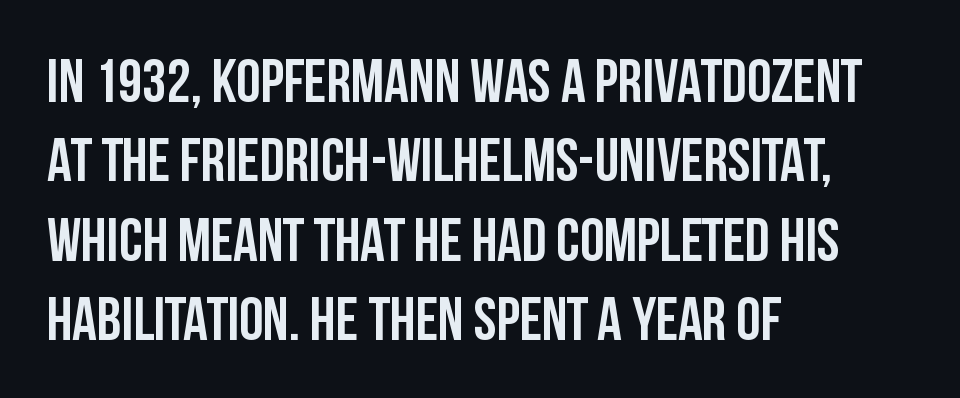
{"serif": "no", "italic": "no", "bold": "yes", "weight": "semibold", "width": "condensed", "stroke_contrast": "low", "x_height": "large", "monospaced": "no", "underline": "no", "align": "left", "line_spacing": "normal", "line_spacing_ratio": 1.3, "letter_spacing": "normal", "letter_spacing_em": 0.0, "glyph_px": 61}
